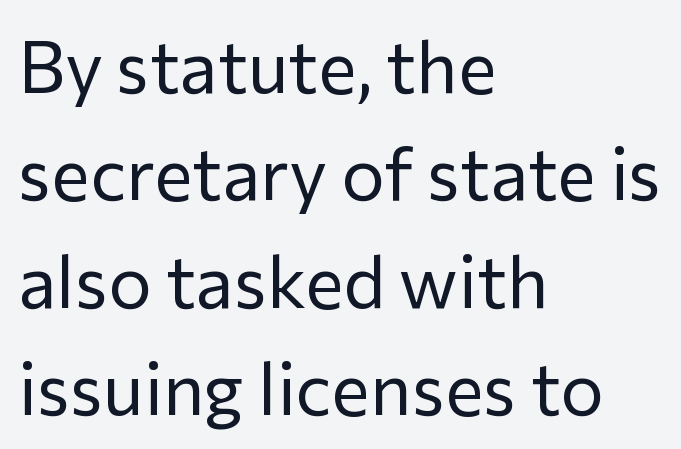
Nope, no serifs anywhere on these letters. The letters advance in unequal steps, a hallmark of proportional type. Letters have the restrained weight of plain body copy at most. The baseline area is clear.
